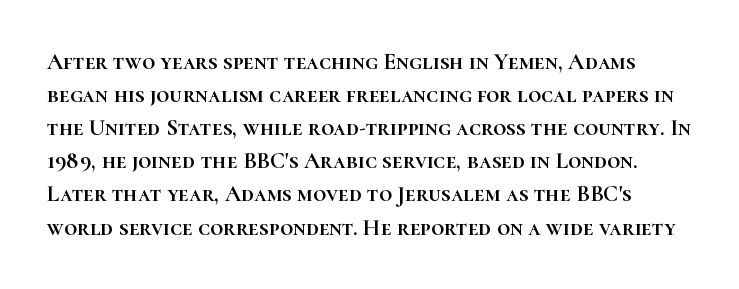
Q: Is the text italic (slanted)? A: No, it is upright.
Q: Is the text underlined? A: No.
Q: Is the spacing between letters normal or unusually wide? A: Normal.
Q: Is the spacing between lines tight, normal or loose? A: Normal.
